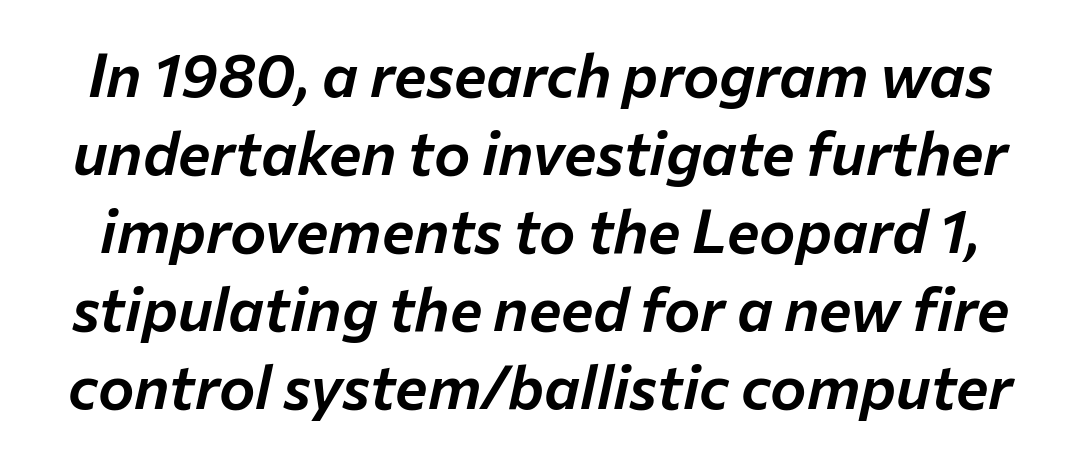
The image shows 61 px text type, italic (leaning right); set normal line spacing (1.28x), normal letter spacing, not underlined; low stroke contrast and a medium x-height.
